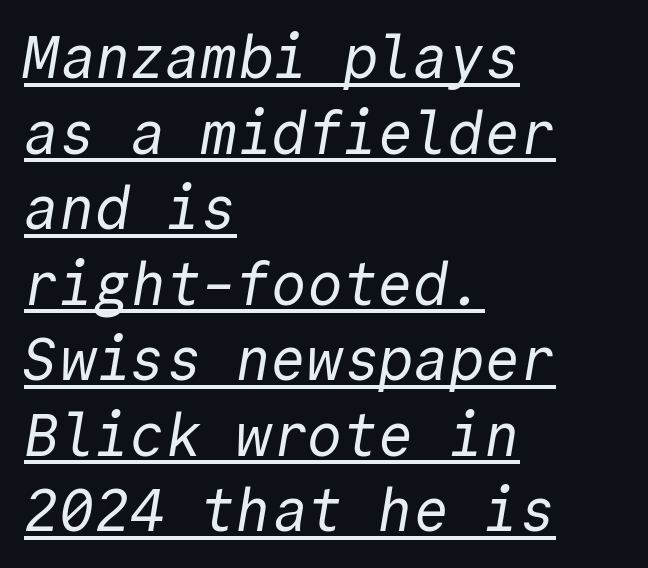
Q: Is the text bold? A: No.
Q: Is the typeface a serif or a sans-serif typeface? A: Sans-serif.
Q: Is the text underlined? A: Yes.
Q: How is the paragraph aligned? A: Left-aligned.
Q: Is the spacing between letters normal or unusually wide? A: Normal.
Q: Is the spacing between lines tight, normal or loose? A: Normal.
Q: Width (condensed, normal, or wide)? A: Normal.
Q: x-height? A: Medium.
Q: Monospaced? A: Yes.
